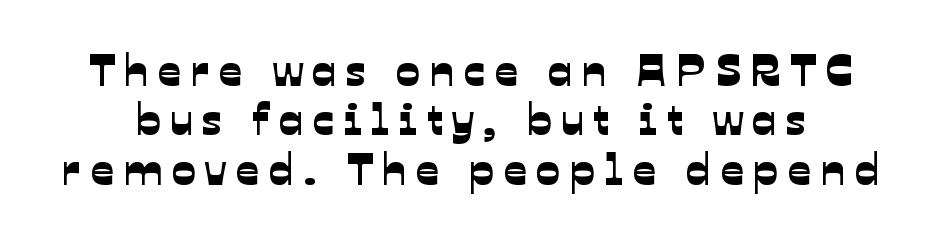
This sample uses a sans-serif face. The passage shown is typed in a proportional face where columns would drift. Horizontal bands of white between lines are thin slivers. Unmarked baselines from the first word to the last. This sample uses expanded letter spacing, leaving extra air between glyphs.
